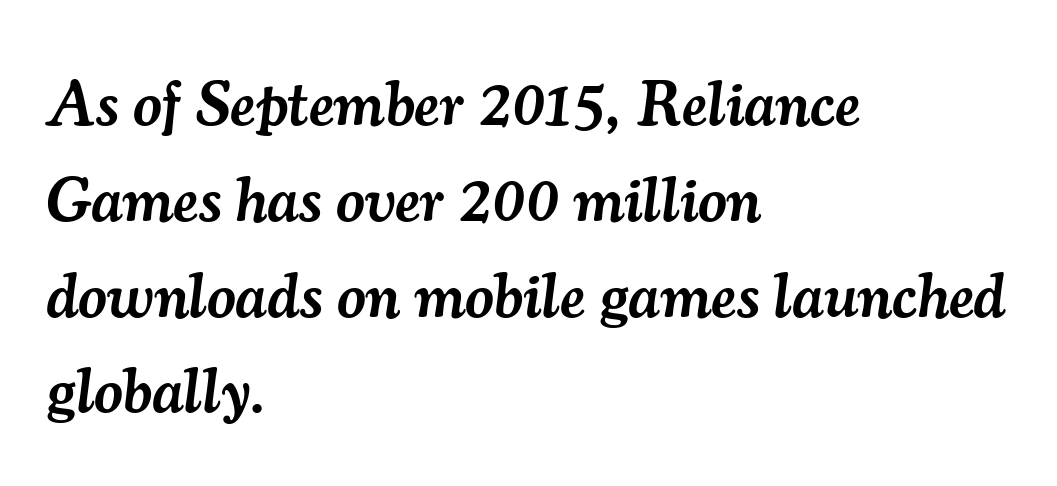
The image shows 63 px semibold serif type, italic (leaning right); set left-aligned, normal line spacing (1.52x), normal letter spacing, not underlined; medium stroke contrast and a small x-height.
